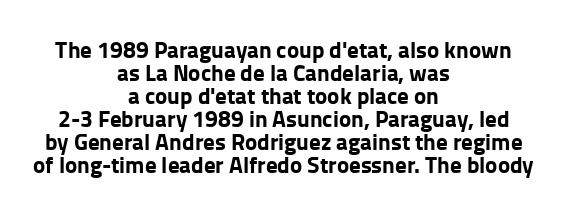
Q: Is the text bold? A: Yes.
Q: Is the text italic (slanted)? A: No, it is upright.
Q: Is the text underlined? A: No.
Q: How is the paragraph aligned? A: Centered.
Q: Is the spacing between letters normal or unusually wide? A: Normal.
Q: Is the spacing between lines tight, normal or loose? A: Tight.
